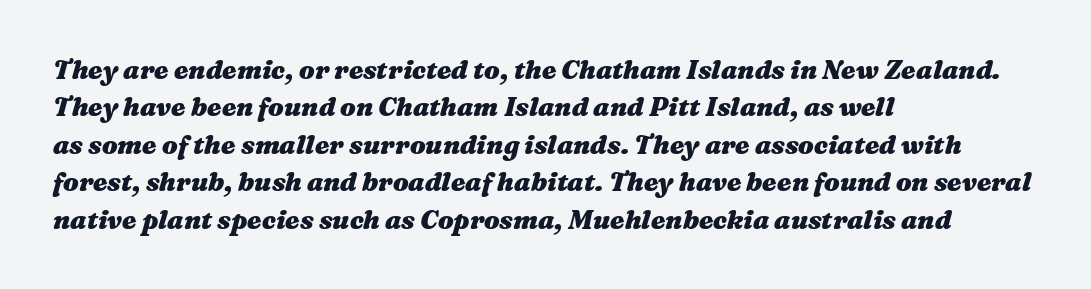
Evenly set lines give the paragraph a standard silhouette. Bare-footed words on every line. The strokes are fattened all the way to bold. The axis of the letterforms is tilted away from vertical. The letters sit at their default tracking, neither squeezed nor spread. The lines in this sample share a left origin and differ only in where they stop.
